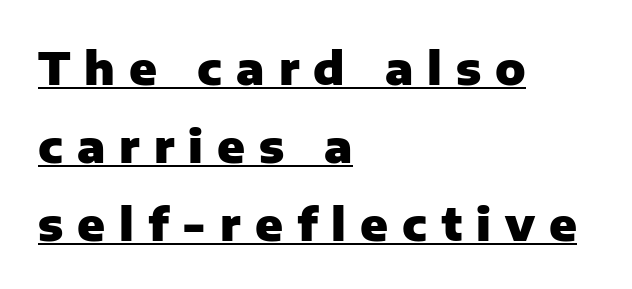
Each letter keeps its own natural width here, so spacing adapts to shape. Stroke terminals: plain, sans-serif. The letters are bold, with thick, heavy strokes. The typesetter has applied underlining to the passage shown. Someone cranked the tracking dial way up on this one. Italic? Not at all — the glyphs are vertical.
